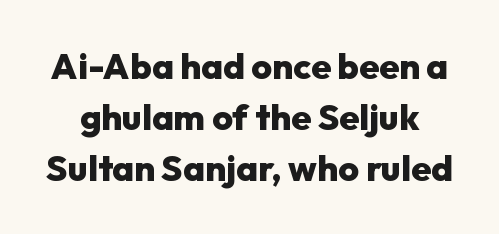
The rendering uses natural spacing where letterforms have individual widths. Descender tails drop into unmarked territory. Leading: standard. The rendering uses a bold face; every stroke is thick and dark. In terms of letterspacing, this is plain default setting.
